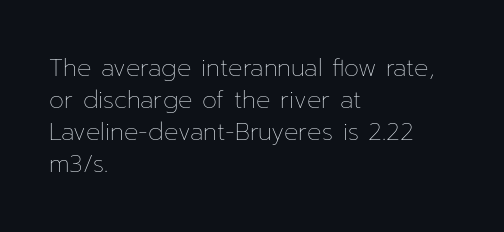
Q: Is the text bold? A: No.
Q: Is the text italic (slanted)? A: No, it is upright.
Q: Is the text underlined? A: No.
Q: How is the paragraph aligned? A: Left-aligned.
Q: Is the spacing between letters normal or unusually wide? A: Normal.
Q: Is the spacing between lines tight, normal or loose? A: Normal.
